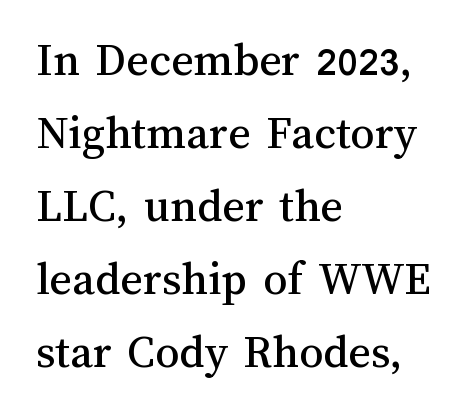
{"italic": "no", "width": "normal", "stroke_contrast": "medium", "x_height": "medium", "monospaced": "no", "underline": "no", "align": "left", "line_spacing": "normal", "line_spacing_ratio": 1.52, "letter_spacing": "normal", "letter_spacing_em": 0.0, "glyph_px": 48}
